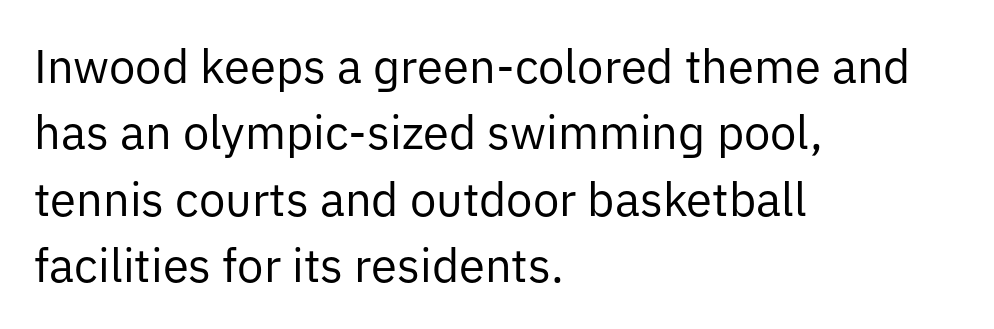
Q: Is the text bold? A: No.
Q: Is the text italic (slanted)? A: No, it is upright.
Q: Is the typeface a serif or a sans-serif typeface? A: Sans-serif.
Q: Is the text underlined? A: No.
Q: How is the paragraph aligned? A: Left-aligned.
Q: Is the spacing between letters normal or unusually wide? A: Normal.
Q: Is the spacing between lines tight, normal or loose? A: Normal.
Q: Width (condensed, normal, or wide)? A: Normal.
Q: Stroke contrast? A: Low.
Q: x-height? A: Medium.
Q: Monospaced? A: No.
